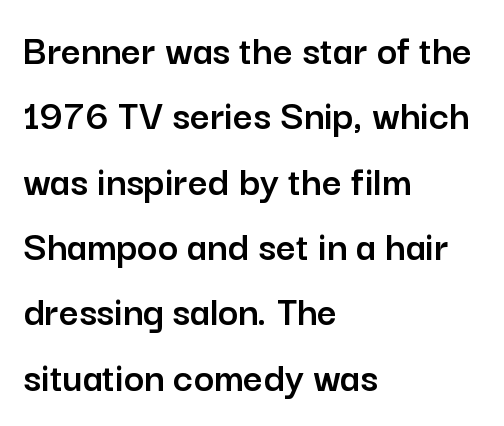
The image shows 43 px sans-serif type, upright; set left-aligned, normal line spacing (1.52x), normal letter spacing, not underlined; low stroke contrast and a medium x-height.
